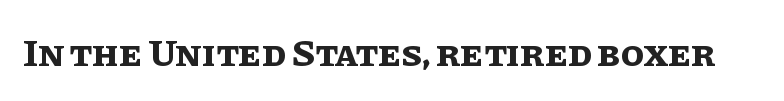
{"italic": "no", "bold": "yes", "weight": "bold", "width": "normal", "stroke_contrast": "low", "x_height": "large", "monospaced": "no", "underline": "no", "letter_spacing": "normal", "letter_spacing_em": 0.0, "glyph_px": 38}
